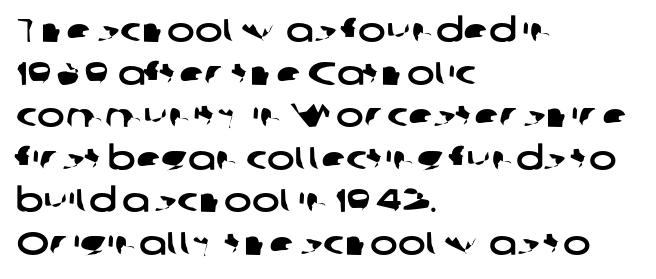
The image shows 33 px wide sans-serif type; set left-aligned, normal line spacing (1.29x), normal letter spacing, not underlined; low stroke contrast and a medium x-height.
